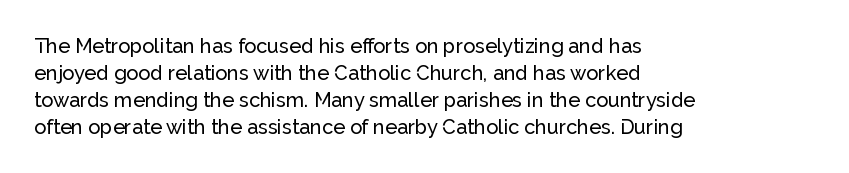
Q: Is the text italic (slanted)? A: No, it is upright.
Q: Is the text underlined? A: No.
Q: How is the paragraph aligned? A: Left-aligned.
Q: Is the spacing between letters normal or unusually wide? A: Normal.
Q: Is the spacing between lines tight, normal or loose? A: Normal.
